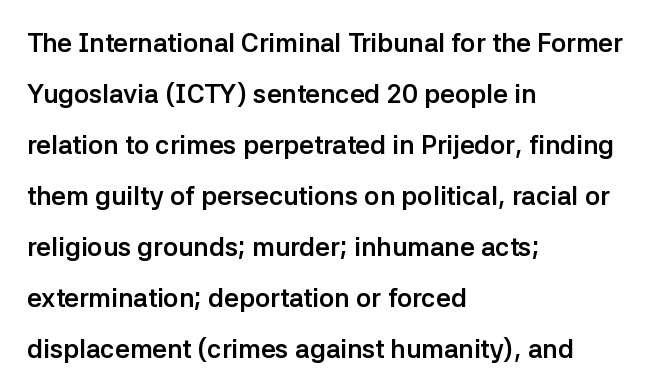
The rendering keeps characters at their native spacing. The specimen reads as upright at a glance. Look at the stroke-to-counter ratio: heavy, a bold. The words here are not underlined.
